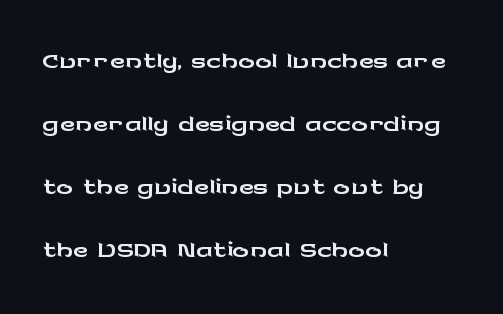
{"serif": "no", "italic": "no", "width": "wide", "stroke_contrast": "low", "x_height": "medium", "monospaced": "no", "underline": "no", "align": "left", "line_spacing": "normal", "line_spacing_ratio": 1.5, "letter_spacing": "normal", "letter_spacing_em": 0.0, "glyph_px": 42}
